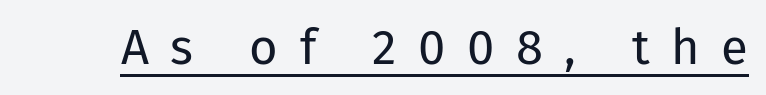
The image shows 49 px regular-weight sans-serif type, upright; set unusually wide letter spacing (+0.44 em), underlined; low stroke contrast and a medium x-height.
